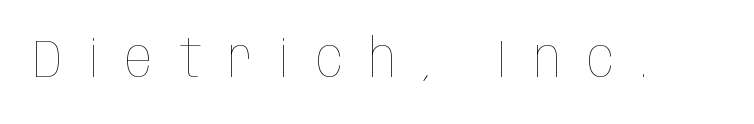
{"italic": "no", "bold": "no", "weight": "thin", "width": "condensed", "stroke_contrast": "low", "x_height": "large", "monospaced": "no", "underline": "no", "letter_spacing": "wide", "letter_spacing_em": 0.49, "glyph_px": 54}
